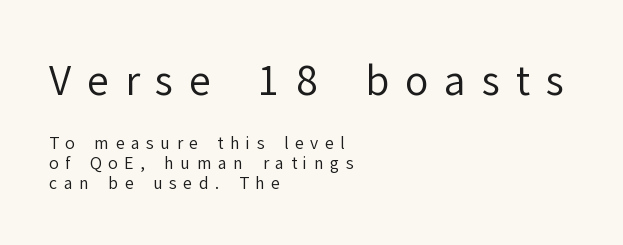
{"serif": "no", "italic": "no", "bold": "no", "weight": "regular", "width": "normal", "stroke_contrast": "low", "x_height": "medium", "monospaced": "no", "underline": "no", "align": "left", "line_spacing": "normal", "line_spacing_ratio": 1.27, "letter_spacing": "wide", "letter_spacing_em": 0.41, "larger_block": "first", "size_ratio": 2.44, "glyph_px": 39}
